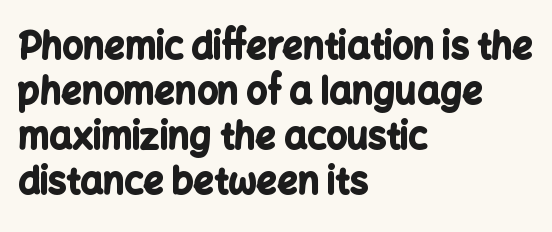
The image shows 36 px bold sans-serif type, upright; set left-aligned, normal line spacing (1.25x), normal letter spacing, not underlined; low stroke contrast and a medium x-height.
